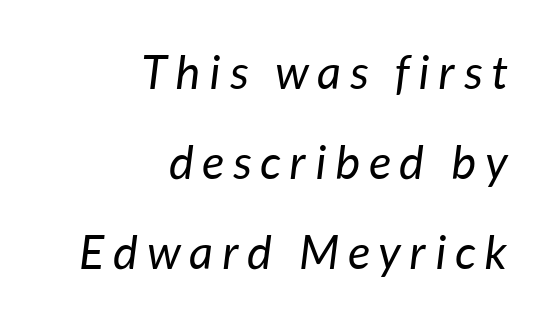
The image shows 47 px regular-weight type, italic (leaning right); set right-aligned, loose line spacing (1.91x), not underlined; low stroke contrast and a medium x-height.
